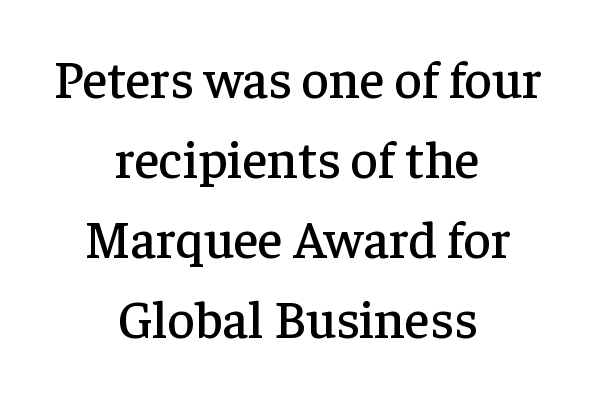
The image shows 53 px serif type, upright; set centered, normal line spacing (1.51x), normal letter spacing, not underlined; low stroke contrast and a medium x-height.
